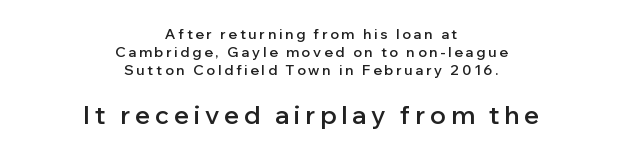
Q: Is the text bold? A: Semi-bold.
Q: Is the text italic (slanted)? A: No, it is upright.
Q: Is the text underlined? A: No.
Q: How is the paragraph aligned? A: Centered.
Q: Is the spacing between letters normal or unusually wide? A: Unusually wide.
Q: Is the spacing between lines tight, normal or loose? A: Normal.
Q: Which block of text is set in a larger size, the first (top) or the second (bottom)? A: The second (bottom) one.
